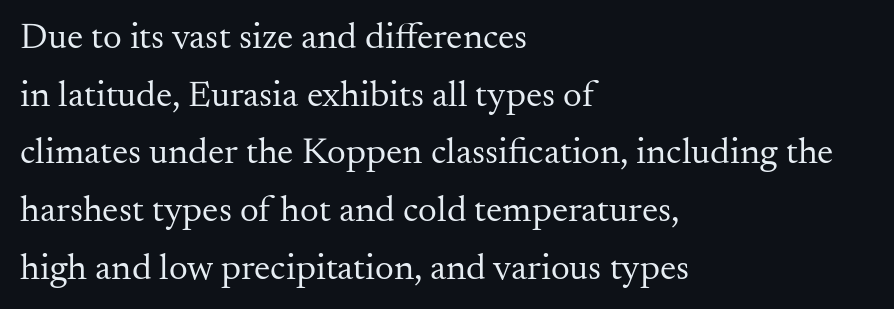
The image shows 37 px regular-weight serif type, upright; set left-aligned, normal line spacing (1.56x), normal letter spacing, not underlined; medium stroke contrast and a small x-height.
